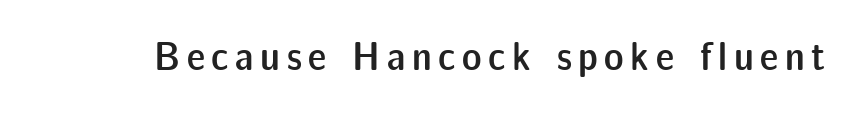
Q: Is the text bold? A: Semi-bold.
Q: Is the text italic (slanted)? A: No, it is upright.
Q: Is the typeface a serif or a sans-serif typeface? A: Sans-serif.
Q: Is the text underlined? A: No.
Q: Width (condensed, normal, or wide)? A: Normal.
Q: Stroke contrast? A: Low.
Q: x-height? A: Medium.
Q: Monospaced? A: No.
